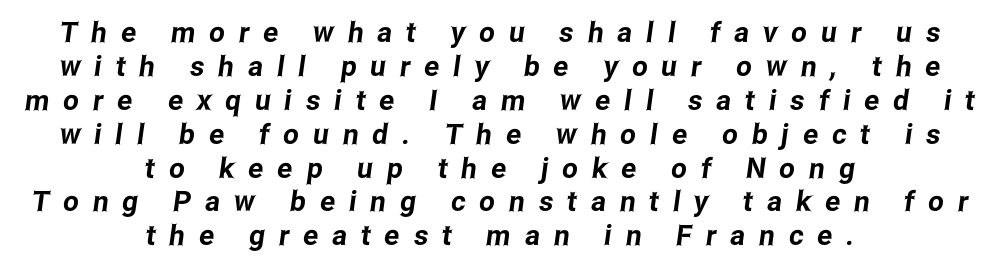
The image shows 28 px condensed sans-serif type; set centered, line spacing 1.21x, unusually wide letter spacing (+0.5 em), not underlined; low stroke contrast and a medium x-height.
